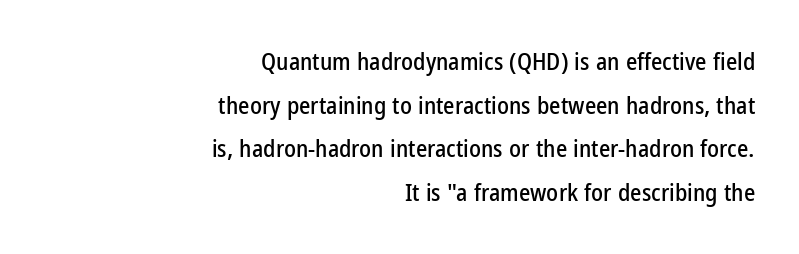
{"italic": "no", "underline": "no", "align": "right", "line_spacing_ratio": 1.82, "letter_spacing": "normal", "letter_spacing_em": 0.0, "glyph_px": 24}
